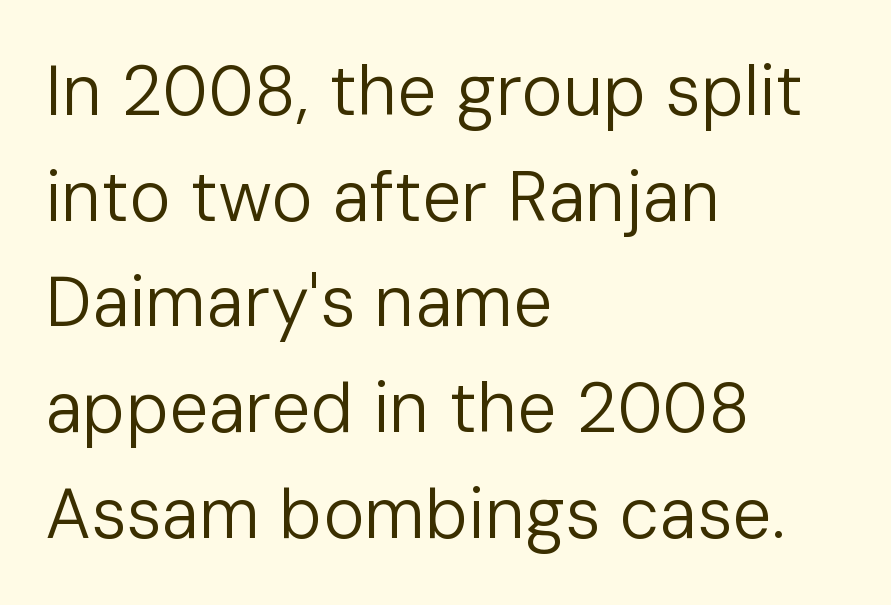
The image shows 70 px regular-weight sans-serif type, upright; set left-aligned, normal line spacing (1.51x), normal letter spacing, not underlined; low stroke contrast and a medium x-height.
